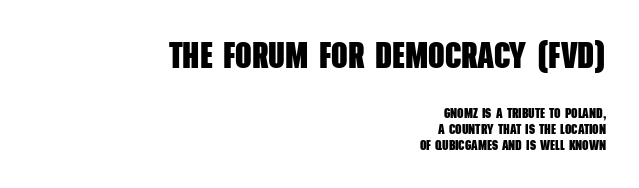
{"serif": "no", "bold": "yes", "weight": "heavy", "width": "condensed", "stroke_contrast": "low", "x_height": "large", "monospaced": "no", "underline": "no", "align": "right", "line_spacing_ratio": 1.16, "letter_spacing": "normal", "letter_spacing_em": 0.0, "larger_block": "first", "size_ratio": 2.57, "glyph_px": 36}
